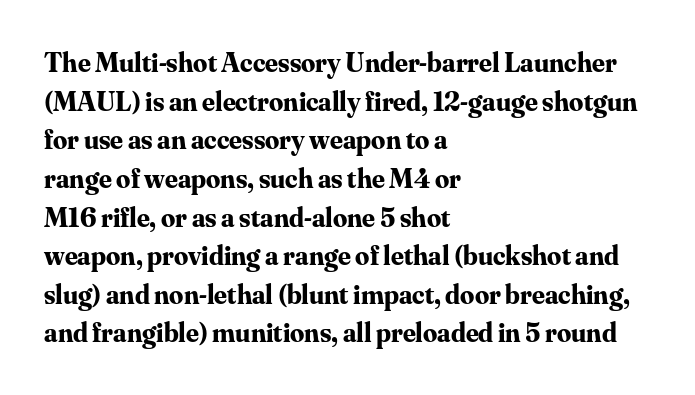
{"serif": "yes", "italic": "no", "bold": "yes", "weight": "bold", "width": "normal", "stroke_contrast": "medium", "x_height": "small", "monospaced": "no", "underline": "no", "align": "left", "line_spacing": "normal", "line_spacing_ratio": 1.38, "letter_spacing": "normal", "letter_spacing_em": 0.0, "glyph_px": 28}
